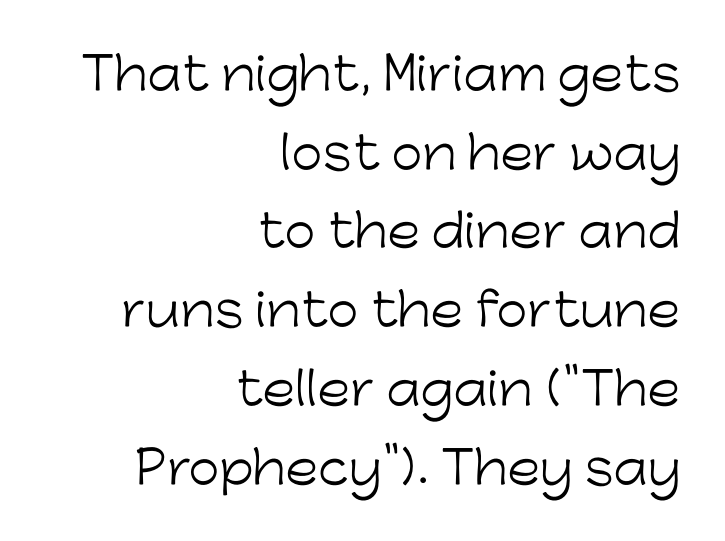
{"serif": "no", "italic": "no", "bold": "no", "weight": "light", "width": "normal", "stroke_contrast": "low", "x_height": "medium", "monospaced": "no", "underline": "no", "align": "right", "line_spacing_ratio": 1.75, "letter_spacing": "normal", "letter_spacing_em": 0.0, "glyph_px": 45}
